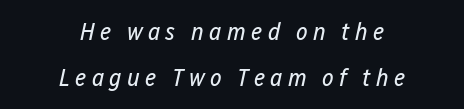
The passage shown is not bold in any degree. Loose tracking; the words dissolve into strings of separated letters. Every character sits at an angle, as italics do. Unmarked baselines from the first word to the last. Teacher's note: observe the equal gaps on both sides — that is centered alignment.
